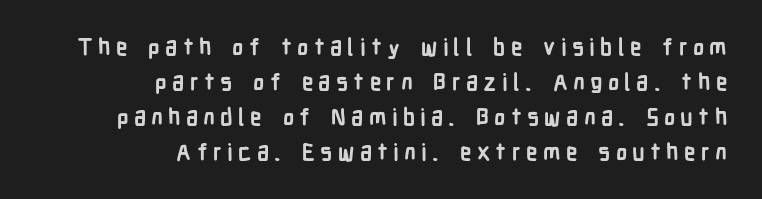
Q: Is the text bold? A: Yes.
Q: Is the text italic (slanted)? A: No, it is upright.
Q: Is the text underlined? A: No.
Q: How is the paragraph aligned? A: Right-aligned.
Q: Is the spacing between letters normal or unusually wide? A: Unusually wide.
Q: Is the spacing between lines tight, normal or loose? A: Normal.
